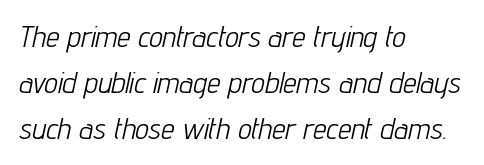
The glyphs are unaccompanied by any horizontal stroke below them. Counters stay open thanks to moderate or lighter strokes. Vertically, the passage feels balanced, rows spaced as you'd expect. The font's italic variant was chosen for this text. A classic flush-left, rag-right setting is used for this passage.
